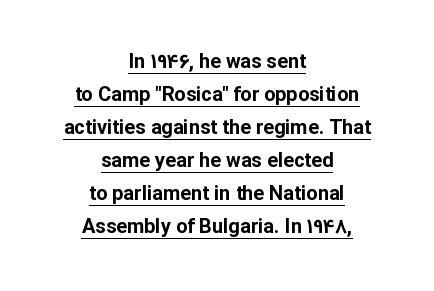
Q: Is the text bold? A: Yes.
Q: Is the text italic (slanted)? A: No, it is upright.
Q: Is the text underlined? A: Yes.
Q: How is the paragraph aligned? A: Centered.
Q: Is the spacing between letters normal or unusually wide? A: Normal.
Q: Is the spacing between lines tight, normal or loose? A: Normal.
